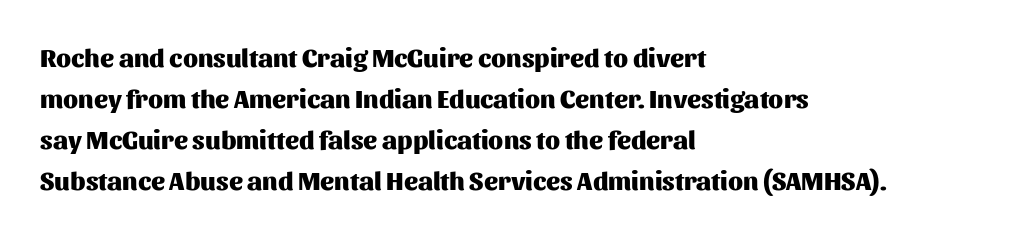
Q: Is the text bold? A: Yes.
Q: Is the text italic (slanted)? A: No, it is upright.
Q: Is the text underlined? A: No.
Q: How is the paragraph aligned? A: Left-aligned.
Q: Is the spacing between letters normal or unusually wide? A: Normal.
Q: Is the spacing between lines tight, normal or loose? A: Normal.
